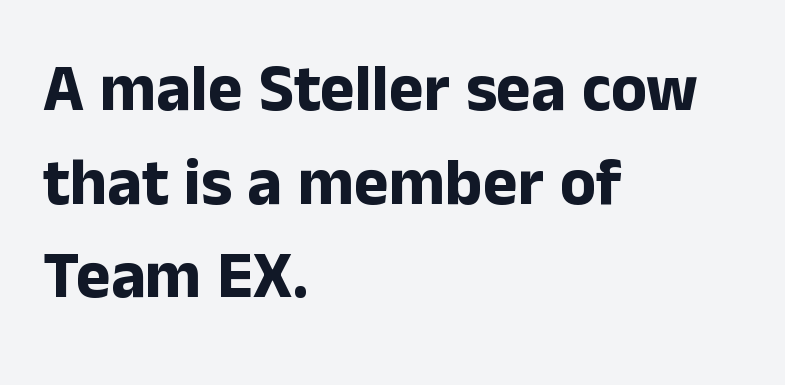
{"serif": "no", "italic": "no", "bold": "yes", "weight": "bold", "width": "normal", "stroke_contrast": "low", "x_height": "medium", "monospaced": "no", "underline": "no", "align": "left", "line_spacing": "normal", "line_spacing_ratio": 1.42, "letter_spacing": "normal", "letter_spacing_em": 0.0, "glyph_px": 66}
